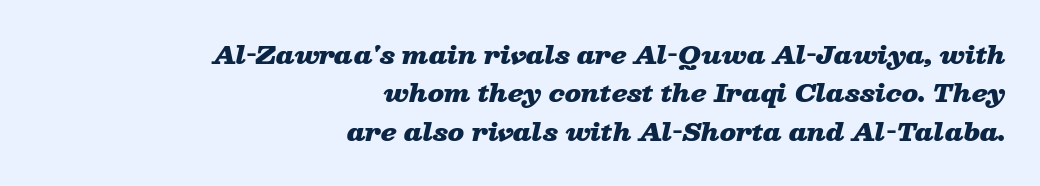
The image shows 24 px bold type, italic (leaning right); set right-aligned, normal line spacing (1.6x), normal letter spacing, not underlined.
